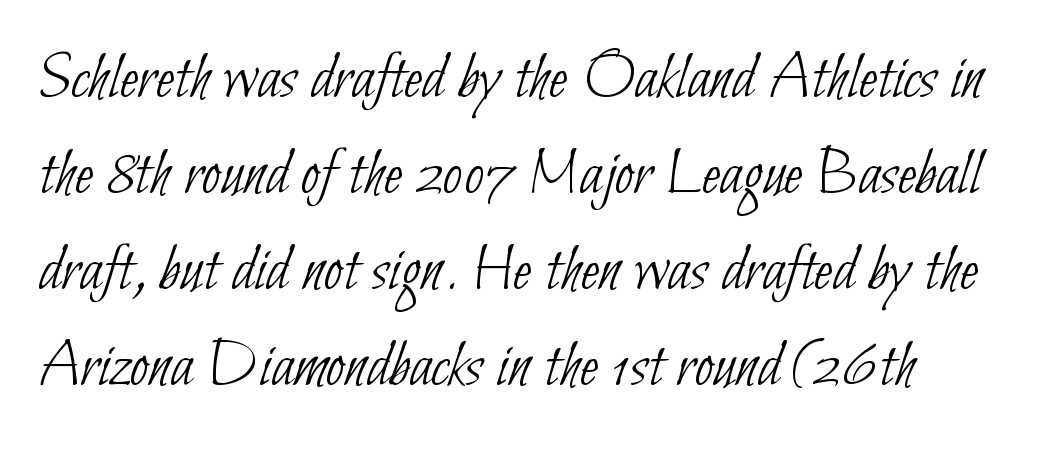
The line texture is even and compact thanks to regular tracking. Rule under the text: the space is simply empty. Think standard paragraph weight, or any step lighter than that. The typesetter chose a ragged-right arrangement here.
